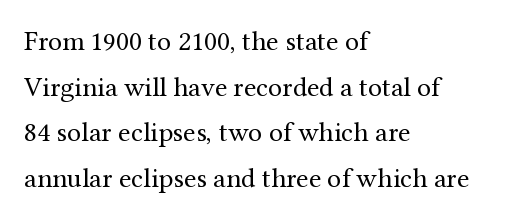
The image shows 28 px regular-weight serif type, upright; set left-aligned, normal line spacing (1.63x), normal letter spacing, not underlined; medium stroke contrast and a medium x-height.
